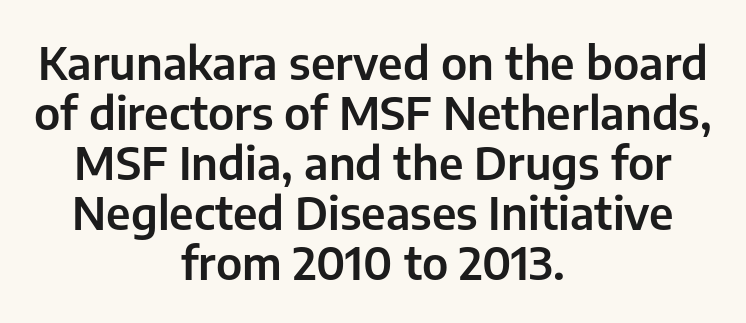
{"serif": "no", "italic": "no", "width": "normal", "stroke_contrast": "low", "x_height": "medium", "monospaced": "no", "underline": "no", "align": "center", "line_spacing": "tight", "line_spacing_ratio": 1.11, "letter_spacing": "normal", "letter_spacing_em": 0.0, "glyph_px": 45}
